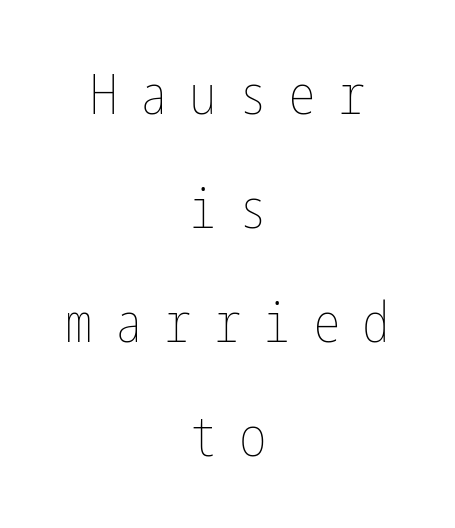
Italic? Not at all — the glyphs are vertical. The leading is generous, giving the passage an open texture. Weight: not bold — regular or lighter. Short and long lines alike share a common midpoint.
